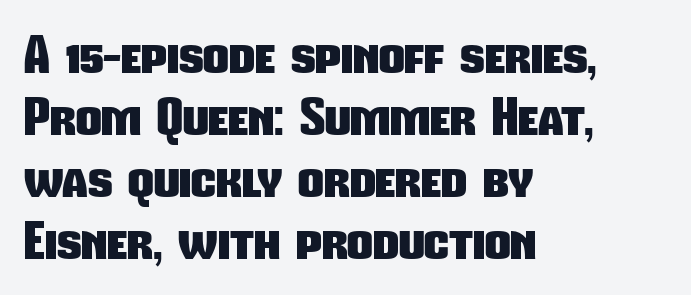
{"serif": "no", "bold": "yes", "weight": "heavy", "width": "condensed", "stroke_contrast": "low", "x_height": "medium", "monospaced": "no", "underline": "no", "align": "left", "line_spacing_ratio": 1.24, "letter_spacing": "normal", "letter_spacing_em": 0.0, "glyph_px": 50}
